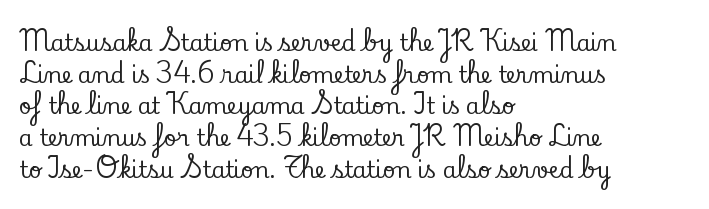
The image shows 22 px text type, upright; set left-aligned, normal line spacing (1.44x), normal letter spacing, not underlined.
